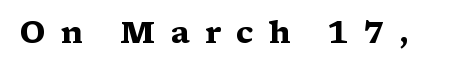
Q: Is the text bold? A: Yes.
Q: Is the text italic (slanted)? A: No, it is upright.
Q: Is the typeface a serif or a sans-serif typeface? A: Serif.
Q: Is the text underlined? A: No.
Q: Is the spacing between letters normal or unusually wide? A: Unusually wide.
Q: Width (condensed, normal, or wide)? A: Wide.
Q: Stroke contrast? A: Medium.
Q: x-height? A: Medium.
Q: Monospaced? A: No.
